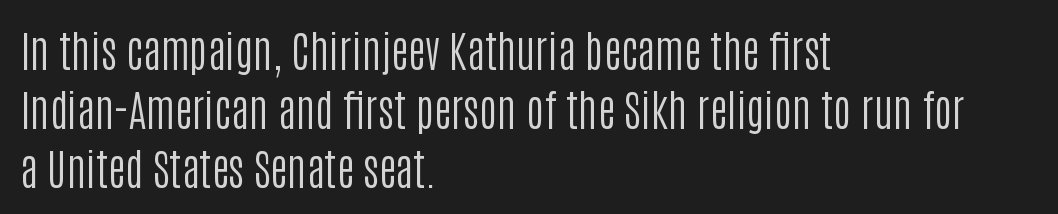
Q: Is the text bold? A: No.
Q: Is the text italic (slanted)? A: No, it is upright.
Q: Is the typeface a serif or a sans-serif typeface? A: Sans-serif.
Q: Is the text underlined? A: No.
Q: How is the paragraph aligned? A: Left-aligned.
Q: Is the spacing between letters normal or unusually wide? A: Normal.
Q: Is the spacing between lines tight, normal or loose? A: Normal.
Q: Width (condensed, normal, or wide)? A: Condensed.
Q: Stroke contrast? A: Low.
Q: x-height? A: Large.
Q: Monospaced? A: No.
